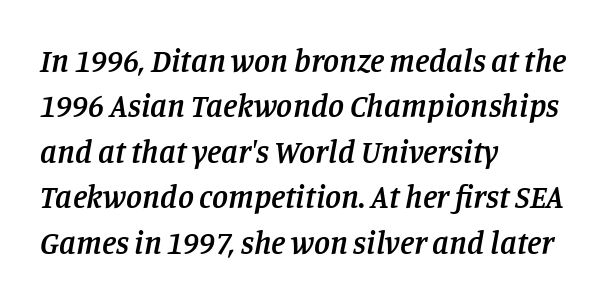
Q: Is the text bold? A: Semi-bold.
Q: Is the text italic (slanted)? A: Yes, it leans right by about 11 degrees.
Q: Is the typeface a serif or a sans-serif typeface? A: Serif.
Q: Is the text underlined? A: No.
Q: How is the paragraph aligned? A: Left-aligned.
Q: Is the spacing between letters normal or unusually wide? A: Normal.
Q: Is the spacing between lines tight, normal or loose? A: Normal.
Q: Width (condensed, normal, or wide)? A: Normal.
Q: Stroke contrast? A: Low.
Q: x-height? A: Large.
Q: Monospaced? A: No.
